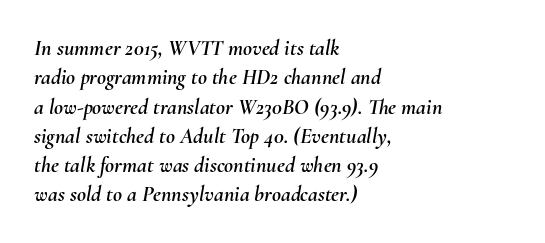
The image shows 22 px text type, italic (leaning right); set left-aligned, normal line spacing (1.33x), normal letter spacing, not underlined.
